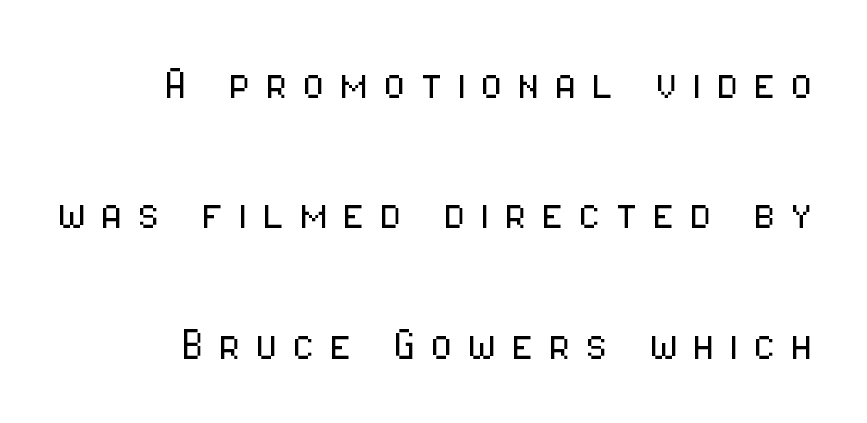
No letter is thick-stroked: the sample isn't bold. The glyphs are unaccompanied by any horizontal stroke below them. Horizontal bands of white between lines are thick stripes. The face used here is rendered with a markedly widened letterfit.
